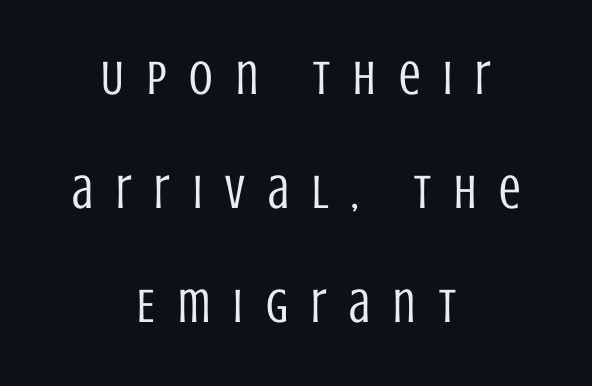
The image shows 48 px regular-weight, condensed sans-serif type, upright; set centered, loose line spacing (2.38x), unusually wide letter spacing (+0.48 em), not underlined; low stroke contrast and a large x-height.
